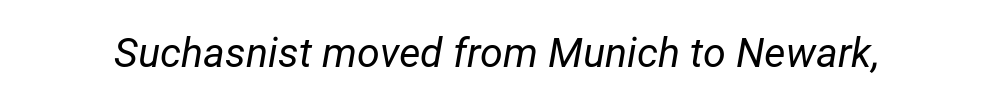
{"italic": "yes", "lean": "right", "slant_degrees": 12, "bold": "no", "weight": "regular", "width": "normal", "stroke_contrast": "low", "x_height": "medium", "monospaced": "no", "underline": "no", "letter_spacing": "normal", "letter_spacing_em": 0.0, "glyph_px": 41}
